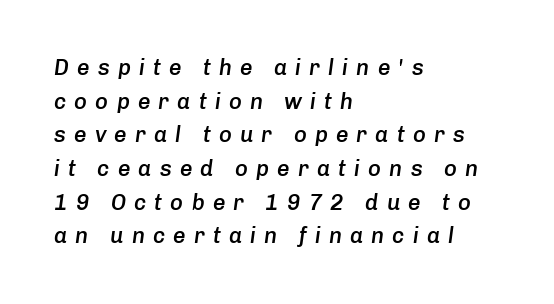
{"italic": "yes", "lean": "right", "slant_degrees": 8, "bold": "semi", "underline": "no", "align": "left", "line_spacing": "normal", "line_spacing_ratio": 1.53, "letter_spacing": "wide", "letter_spacing_em": 0.37, "glyph_px": 22}
